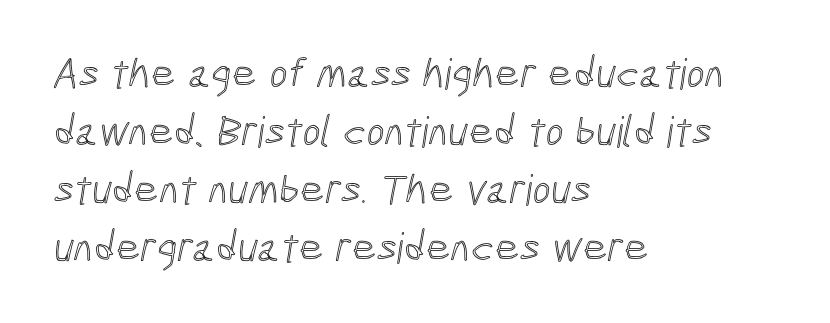
{"width": "condensed", "x_height": "medium", "monospaced": "no", "underline": "no", "align": "left", "line_spacing": "normal", "line_spacing_ratio": 1.35, "letter_spacing": "normal", "letter_spacing_em": 0.0, "glyph_px": 43}
